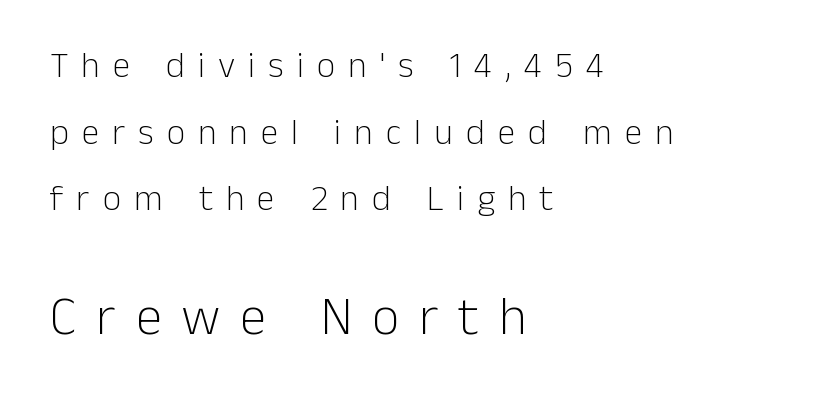
{"serif": "no", "italic": "no", "bold": "no", "weight": "light", "width": "normal", "stroke_contrast": "low", "x_height": "medium", "monospaced": "no", "underline": "no", "align": "left", "line_spacing_ratio": 1.85, "letter_spacing": "wide", "letter_spacing_em": 0.36, "larger_block": "second", "size_ratio": 1.5, "glyph_px": 54}
